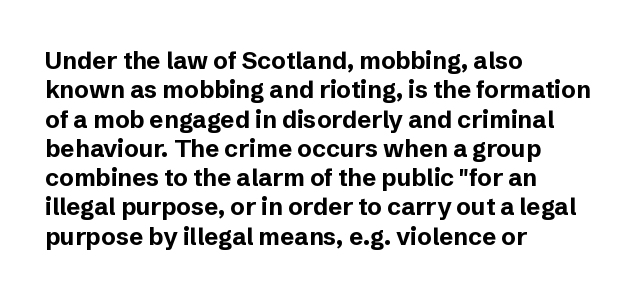
Check the space under the baseline: it is left empty. Words appear dense and cohesive because spacing is normal. Summary of weight: heavy, a full bold. Caption: multi-line text, flush left, ragged right.
